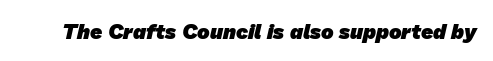
Q: Is the text bold? A: Yes.
Q: Is the text underlined? A: No.
Q: Is the spacing between letters normal or unusually wide? A: Normal.
